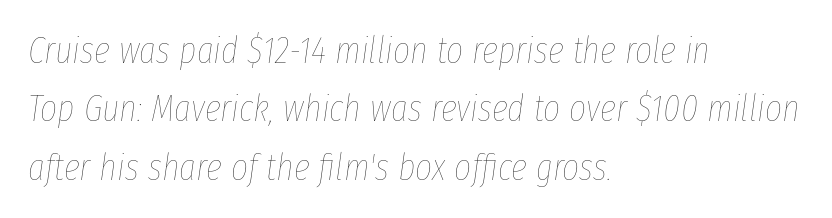
Q: Is the text bold? A: No.
Q: Is the text italic (slanted)? A: Yes, it leans right by about 8 degrees.
Q: Is the text underlined? A: No.
Q: How is the paragraph aligned? A: Left-aligned.
Q: Is the spacing between letters normal or unusually wide? A: Normal.
Q: Is the spacing between lines tight, normal or loose? A: Normal.
Q: Width (condensed, normal, or wide)? A: Condensed.
Q: Stroke contrast? A: Low.
Q: x-height? A: Medium.
Q: Monospaced? A: No.
